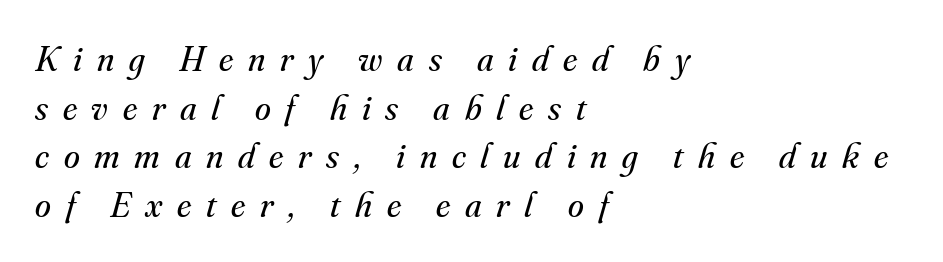
The image shows 36 px regular-weight serif type, italic (leaning right); set left-aligned, normal line spacing (1.35x), unusually wide letter spacing (+0.41 em), not underlined; medium stroke contrast and a small x-height.
